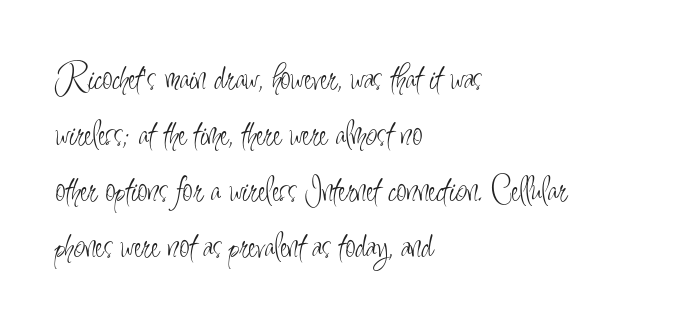
Q: Is the text bold? A: No.
Q: Is the typeface a serif or a sans-serif typeface? A: Sans-serif.
Q: Is the text underlined? A: No.
Q: How is the paragraph aligned? A: Left-aligned.
Q: Is the spacing between letters normal or unusually wide? A: Normal.
Q: Is the spacing between lines tight, normal or loose? A: Normal.
Q: Width (condensed, normal, or wide)? A: Condensed.
Q: Stroke contrast? A: Low.
Q: x-height? A: Small.
Q: Monospaced? A: No.
